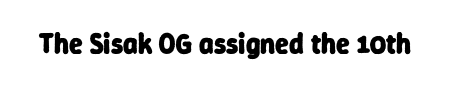
Q: Is the text bold? A: Yes.
Q: Is the typeface a serif or a sans-serif typeface? A: Sans-serif.
Q: Is the text underlined? A: No.
Q: Is the spacing between letters normal or unusually wide? A: Normal.
Q: Width (condensed, normal, or wide)? A: Normal.
Q: Stroke contrast? A: Low.
Q: x-height? A: Medium.
Q: Monospaced? A: No.
